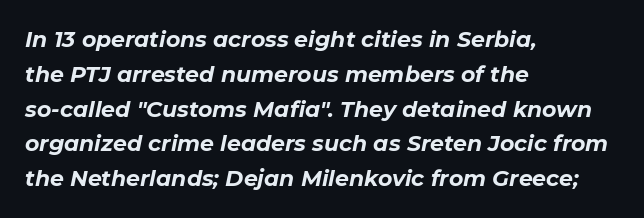
The image shows 22 px bold type, italic (leaning right); set left-aligned, normal line spacing (1.58x), normal letter spacing, not underlined.
